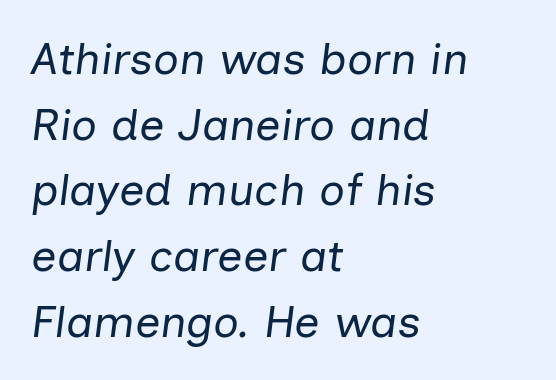
{"italic": "yes", "lean": "right", "slant_degrees": 7, "bold": "no", "weight": "regular", "width": "normal", "stroke_contrast": "low", "x_height": "medium", "monospaced": "no", "underline": "no", "align": "left", "line_spacing": "normal", "line_spacing_ratio": 1.46, "letter_spacing": "normal", "letter_spacing_em": 0.0, "glyph_px": 45}
